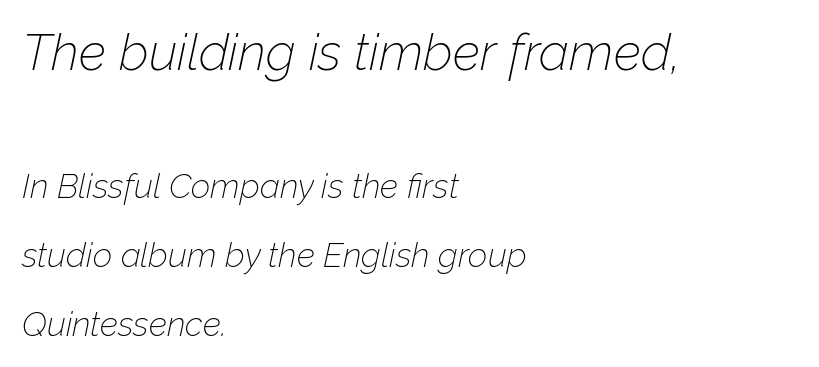
{"italic": "yes", "lean": "right", "slant_degrees": 12, "bold": "no", "weight": "thin", "width": "normal", "stroke_contrast": "low", "x_height": "medium", "monospaced": "no", "underline": "no", "align": "left", "line_spacing": "loose", "line_spacing_ratio": 2.03, "letter_spacing": "normal", "letter_spacing_em": 0.0, "larger_block": "first", "size_ratio": 1.5, "glyph_px": 51}
